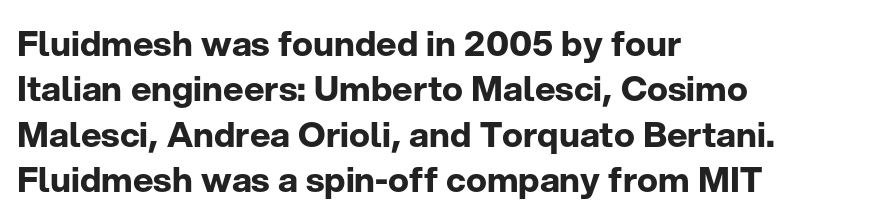
The image shows 35 px bold sans-serif type, upright; set left-aligned, normal line spacing (1.3x), normal letter spacing, not underlined; low stroke contrast and a medium x-height.
